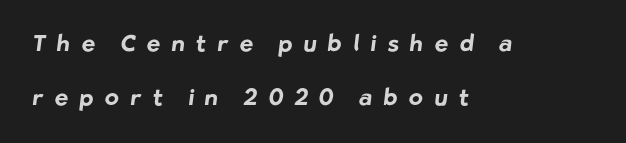
Regarding leading, the lines here are spaced well apart. Students, note that the glyphs here are deliberately spaced far apart. The baseline area is clear. What weight is shown? A full bold with thick strokes. The lines are quadded left.
